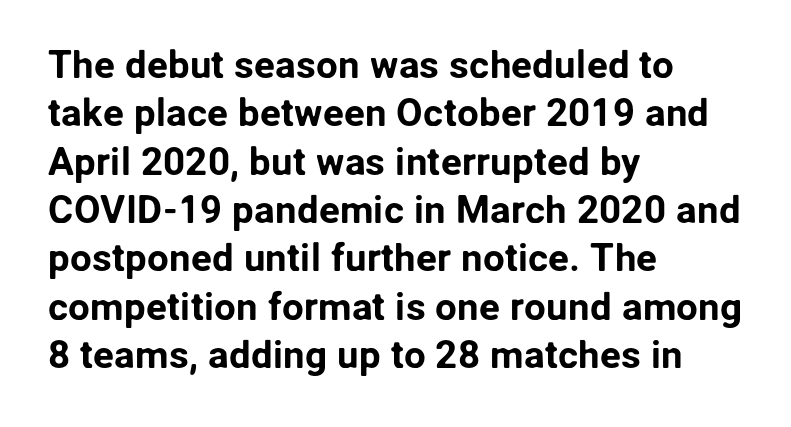
Q: Is the text italic (slanted)? A: No, it is upright.
Q: Is the typeface a serif or a sans-serif typeface? A: Sans-serif.
Q: Is the text underlined? A: No.
Q: How is the paragraph aligned? A: Left-aligned.
Q: Is the spacing between letters normal or unusually wide? A: Normal.
Q: Width (condensed, normal, or wide)? A: Normal.
Q: Stroke contrast? A: Low.
Q: x-height? A: Medium.
Q: Monospaced? A: No.
